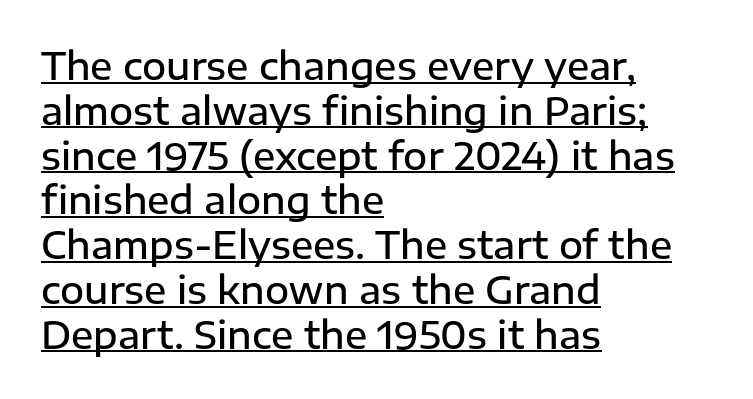
Moderately thickened strokes mark this as semibold type. A student would call this left alignment; a typographer would say flush left, rag right. This sample has the flowing, uneven cadence of proportional lettering. The rendering shows plain stroke endings on the letterforms — a sans-serif design. This sample uses an upright cut, with every glyph sitting square on the baseline. This rendering leaves character spacing at its baseline value.
